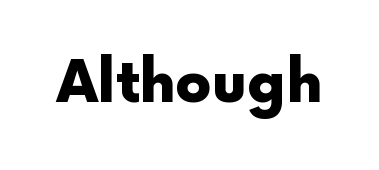
The image shows 57 px heavy sans-serif type, upright; set normal letter spacing, not underlined; a medium x-height.
